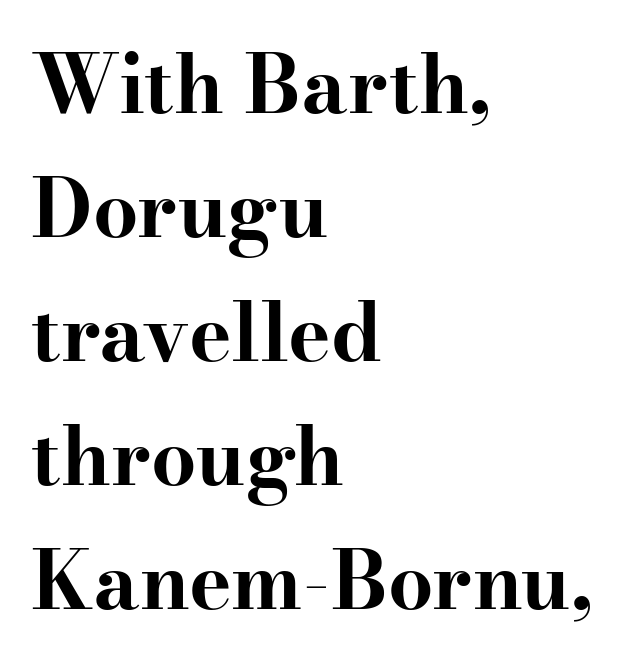
The image shows 80 px bold, wide serif type, upright; set left-aligned, normal line spacing (1.55x), normal letter spacing, not underlined; high stroke contrast and a small x-height.
